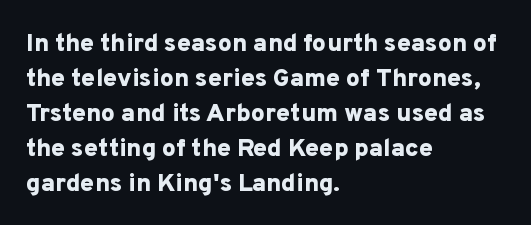
The image shows 25 px bold type, upright; set left-aligned, normal line spacing (1.4x), normal letter spacing, not underlined.
